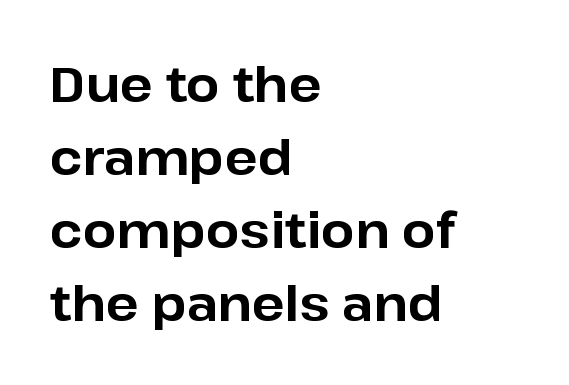
Q: Is the text bold? A: Yes.
Q: Is the text italic (slanted)? A: No, it is upright.
Q: Is the typeface a serif or a sans-serif typeface? A: Sans-serif.
Q: Is the text underlined? A: No.
Q: How is the paragraph aligned? A: Left-aligned.
Q: Is the spacing between letters normal or unusually wide? A: Normal.
Q: Is the spacing between lines tight, normal or loose? A: Normal.
Q: Width (condensed, normal, or wide)? A: Normal.
Q: Stroke contrast? A: Low.
Q: x-height? A: Medium.
Q: Monospaced? A: No.
